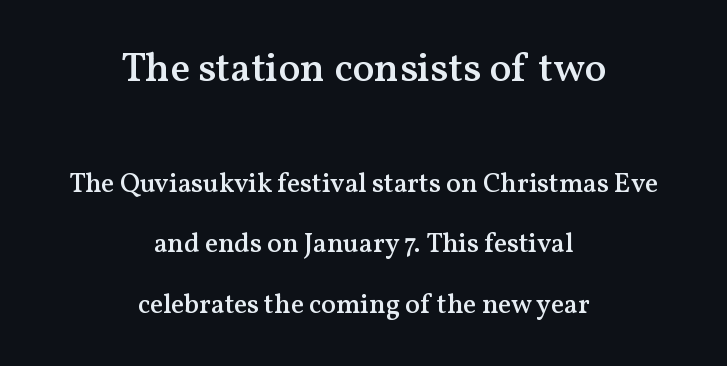
Classification — serif. Ascenders rise straight up at ninety degrees. In CSS terms this would be text-align: center. Do the characters align in a grid? No, the font is proportional. Reading top to bottom, the characters get smaller at the block break.
